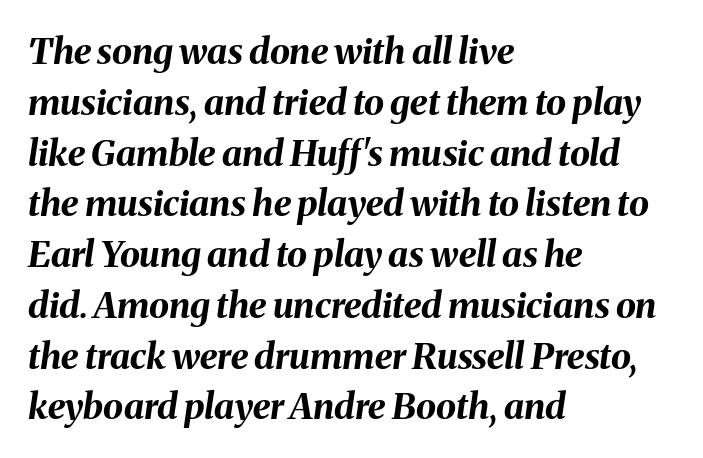
Q: Is the text bold? A: Yes.
Q: Is the text italic (slanted)? A: Yes, it leans right by about 8 degrees.
Q: Is the text underlined? A: No.
Q: How is the paragraph aligned? A: Left-aligned.
Q: Is the spacing between letters normal or unusually wide? A: Normal.
Q: Is the spacing between lines tight, normal or loose? A: Normal.
Q: Width (condensed, normal, or wide)? A: Normal.
Q: Stroke contrast? A: Medium.
Q: x-height? A: Medium.
Q: Monospaced? A: No.
